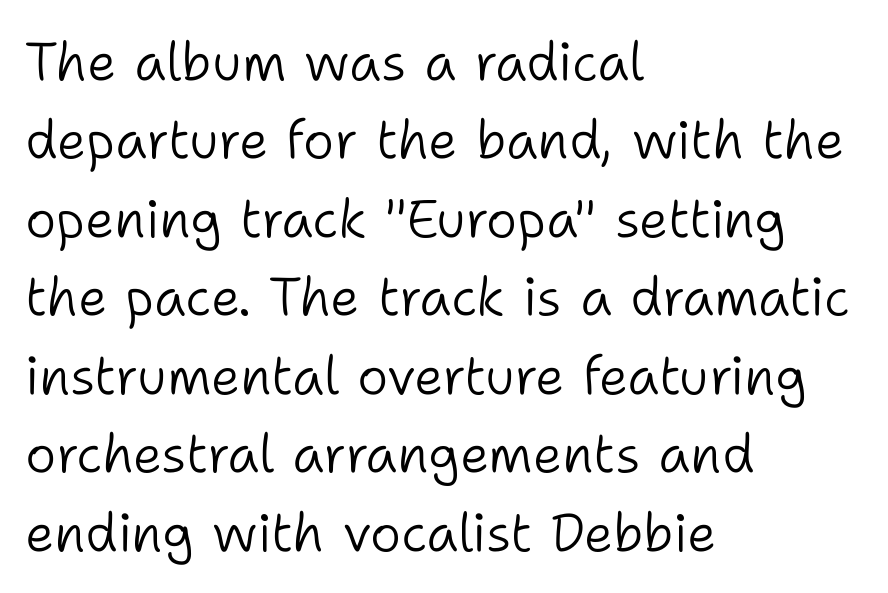
The image shows 53 px light sans-serif type, upright; set left-aligned, normal line spacing (1.48x), normal letter spacing, not underlined; low stroke contrast and a medium x-height.
